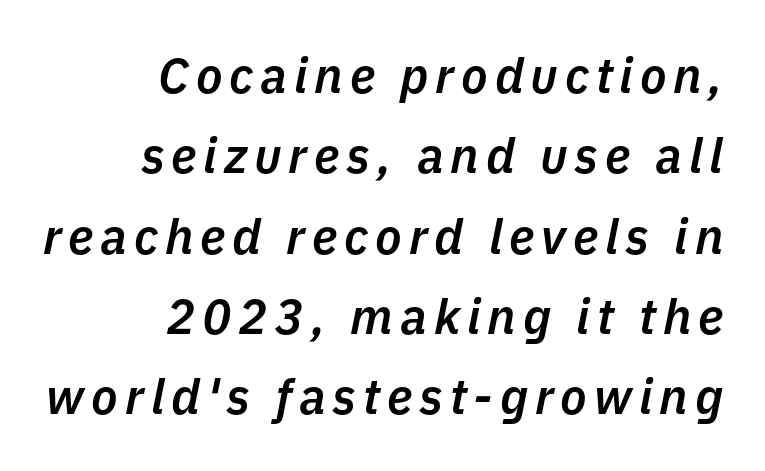
The passage shown is semibold, sitting just below true bold. Right-aligned paragraph, ragged on the left. A typesetter would call this proportional, since set widths differ per character. Compared with typical paragraphs, the rows here are spaced about the same. The specimen reads as italic at a glance. Unmarked baselines from the first word to the last.
